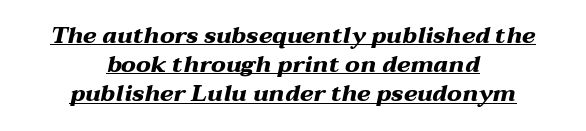
The image shows 23 px bold type, italic (leaning right); set centered, normal line spacing (1.27x), normal letter spacing, underlined.
